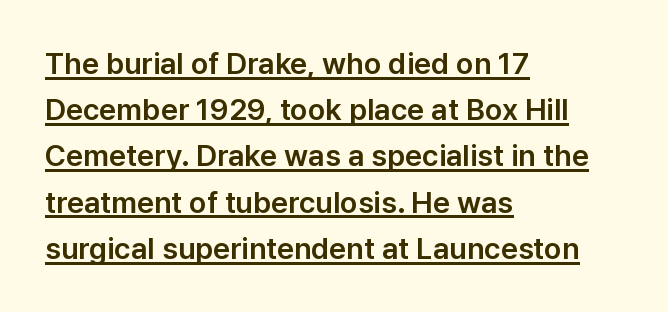
{"serif": "no", "italic": "no", "width": "normal", "stroke_contrast": "low", "x_height": "medium", "monospaced": "no", "underline": "yes", "align": "left", "line_spacing": "normal", "line_spacing_ratio": 1.54, "letter_spacing": "normal", "letter_spacing_em": 0.0, "glyph_px": 30}
